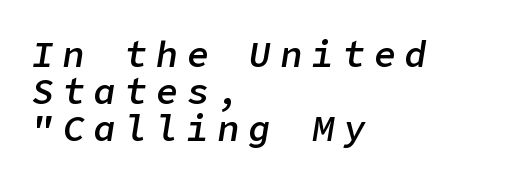
The image shows 37 px semibold type, italic (leaning right); set left-aligned, tight line spacing (1.0x), unusually wide letter spacing (+0.24 em), not underlined; low stroke contrast and a medium x-height.
